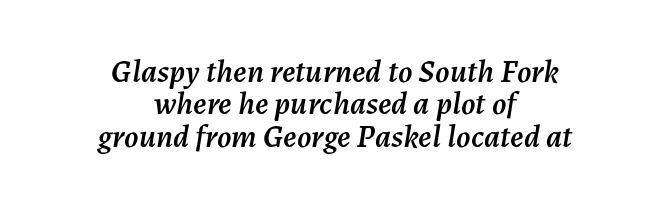
The image shows 32 px text type, italic (leaning right); set centered, tight line spacing (1.01x), normal letter spacing, not underlined; medium stroke contrast and a medium x-height.
